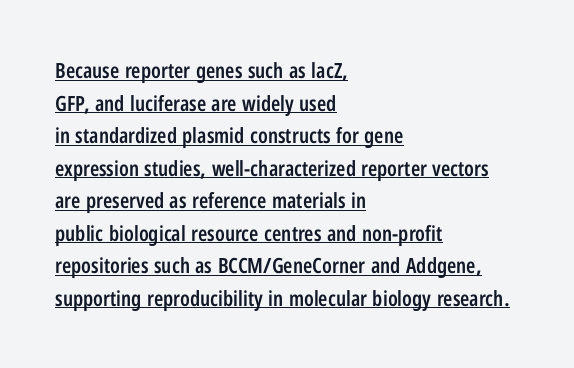
The image shows 21 px text type, upright; set left-aligned, normal line spacing (1.55x), normal letter spacing, underlined.
